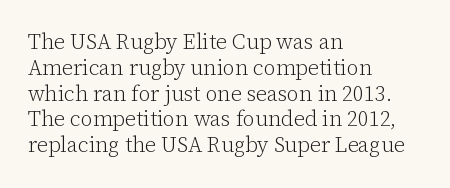
{"italic": "no", "bold": "no", "underline": "no", "align": "left", "line_spacing_ratio": 1.23, "letter_spacing": "normal", "letter_spacing_em": 0.0, "glyph_px": 21}
